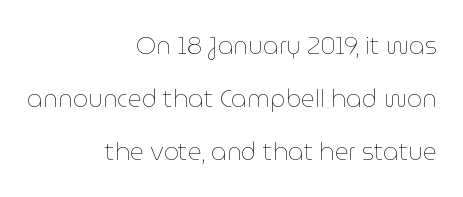
The image shows 24 px text type, upright; set right-aligned, loose line spacing (2.2x), normal letter spacing, not underlined.
